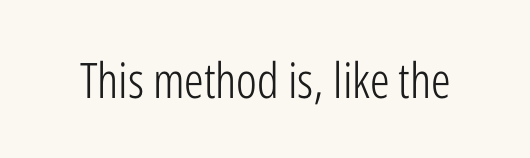
Q: Is the text bold? A: No.
Q: Is the text italic (slanted)? A: No, it is upright.
Q: Is the typeface a serif or a sans-serif typeface? A: Sans-serif.
Q: Is the text underlined? A: No.
Q: Is the spacing between letters normal or unusually wide? A: Normal.
Q: Width (condensed, normal, or wide)? A: Condensed.
Q: Stroke contrast? A: Low.
Q: x-height? A: Medium.
Q: Monospaced? A: No.
